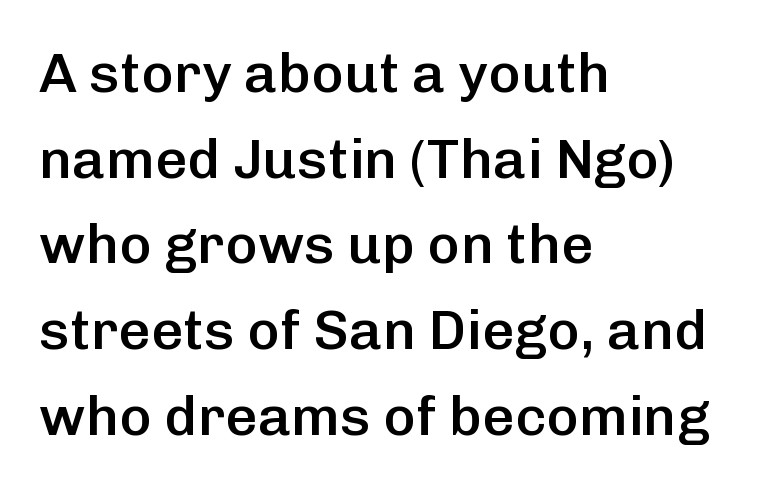
The image shows 56 px semibold sans-serif type, upright; set left-aligned, normal line spacing (1.53x), normal letter spacing, not underlined; low stroke contrast and a medium x-height.
